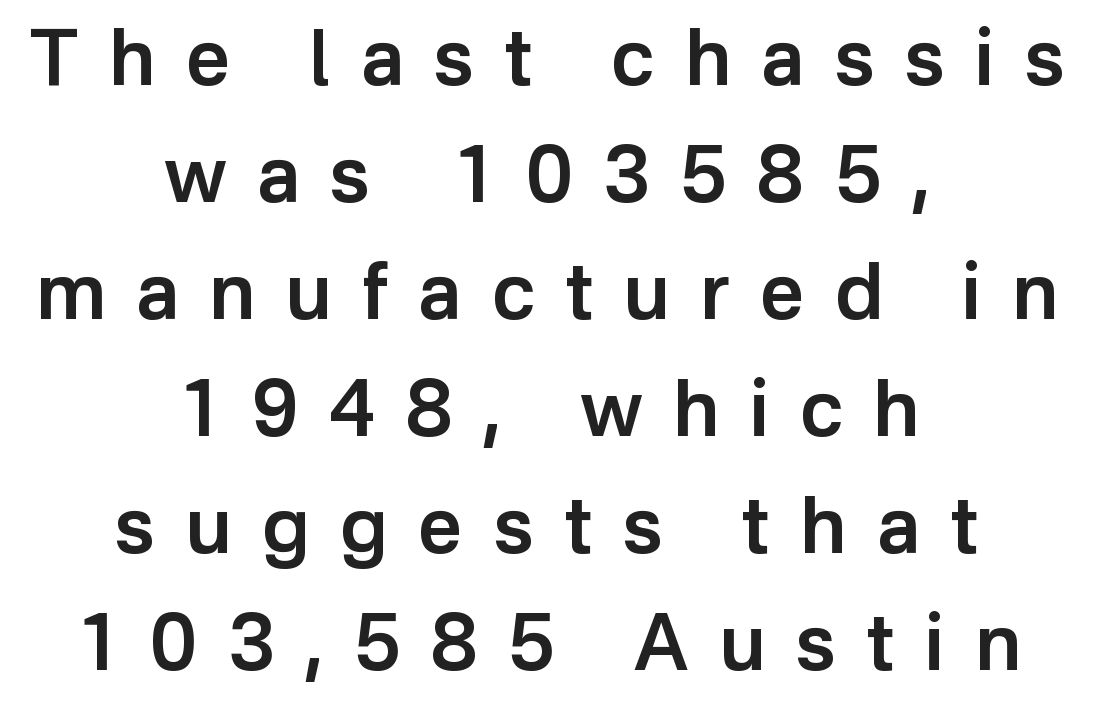
{"serif": "no", "italic": "no", "bold": "semi", "weight": "semibold", "width": "normal", "stroke_contrast": "low", "x_height": "medium", "monospaced": "no", "underline": "no", "align": "center", "line_spacing": "normal", "line_spacing_ratio": 1.5, "letter_spacing": "wide", "letter_spacing_em": 0.39, "glyph_px": 78}
